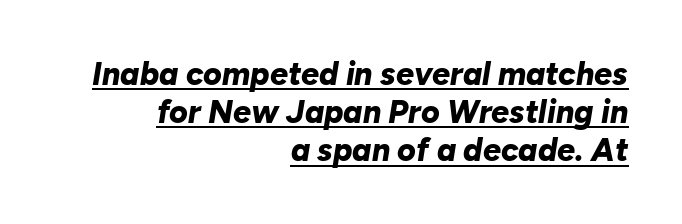
The image shows 32 px bold type, italic (leaning right); set right-aligned, line spacing 1.19x, normal letter spacing, underlined; low stroke contrast and a medium x-height.
